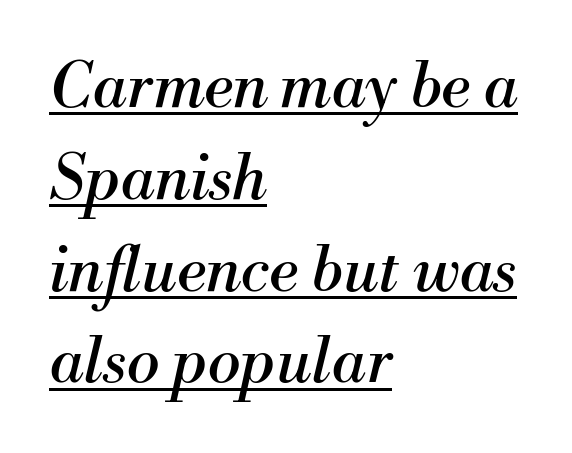
Q: Is the text bold? A: No.
Q: Is the text italic (slanted)? A: Yes, it leans right by about 13 degrees.
Q: Is the typeface a serif or a sans-serif typeface? A: Serif.
Q: Is the text underlined? A: Yes.
Q: How is the paragraph aligned? A: Left-aligned.
Q: Is the spacing between letters normal or unusually wide? A: Normal.
Q: Is the spacing between lines tight, normal or loose? A: Normal.
Q: Width (condensed, normal, or wide)? A: Normal.
Q: Stroke contrast? A: Medium.
Q: x-height? A: Small.
Q: Monospaced? A: No.
